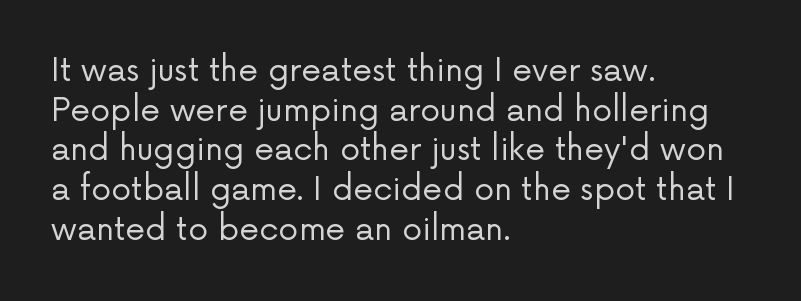
Q: Is the text bold? A: No.
Q: Is the text italic (slanted)? A: No, it is upright.
Q: Is the typeface a serif or a sans-serif typeface? A: Sans-serif.
Q: Is the text underlined? A: No.
Q: How is the paragraph aligned? A: Left-aligned.
Q: Is the spacing between letters normal or unusually wide? A: Normal.
Q: Width (condensed, normal, or wide)? A: Normal.
Q: Stroke contrast? A: Low.
Q: x-height? A: Medium.
Q: Monospaced? A: No.
